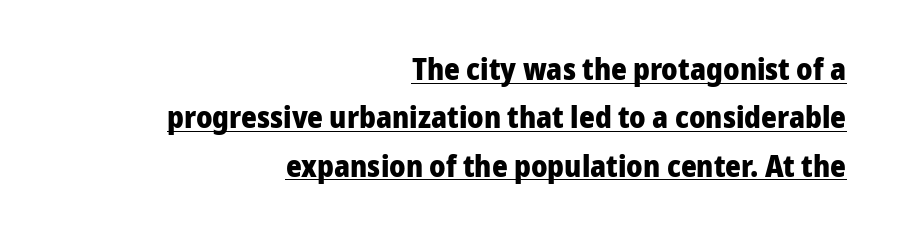
In terms of letterspacing, this is plain default setting. Posture: upright roman. Look at the stroke-to-counter ratio: heavy, a bold. These lines are set flush right with a ragged left edge. In terms of letterform style, serifs are entirely absent. A normal amount of white space separates one row of letters from the next.
